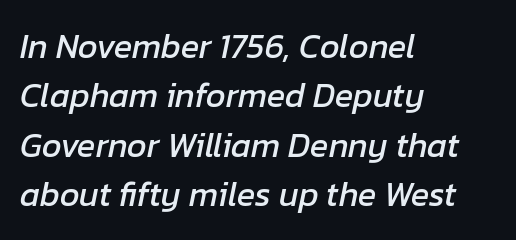
Looking at the ascenders, they clearly lean. Anything drawn beneath the words? Only blank space. Leading matches the norm, producing a regular column. The setting favours the left margin, as ordinary paragraphs usually do. Looks like regular typesetting: each glyph gets only the width it needs.
